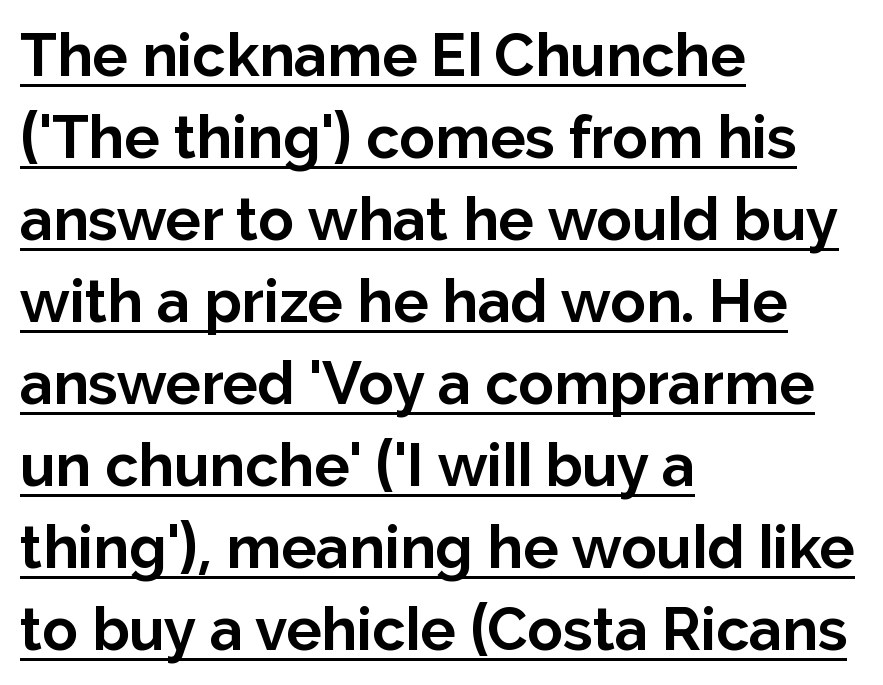
{"serif": "no", "italic": "no", "bold": "yes", "weight": "bold", "width": "normal", "stroke_contrast": "low", "x_height": "medium", "monospaced": "no", "underline": "yes", "align": "left", "line_spacing": "normal", "line_spacing_ratio": 1.39, "letter_spacing": "normal", "letter_spacing_em": 0.0, "glyph_px": 59}
